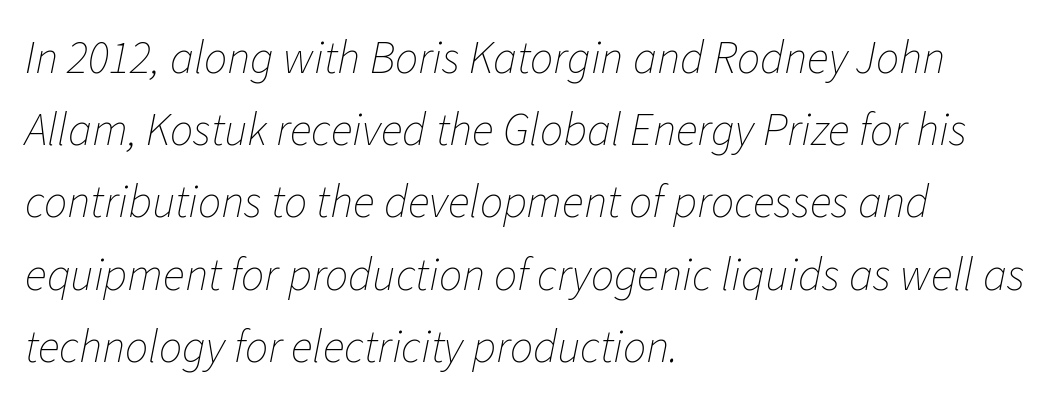
The image shows 46 px thin type, italic (leaning right); set left-aligned, normal line spacing (1.57x), normal letter spacing, not underlined; low stroke contrast and a medium x-height.
